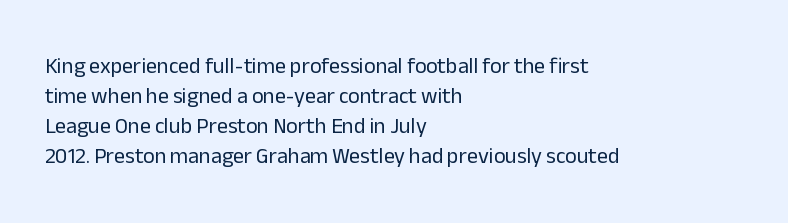
{"italic": "no", "bold": "no", "underline": "no", "align": "left", "line_spacing": "normal", "line_spacing_ratio": 1.37, "letter_spacing": "normal", "letter_spacing_em": 0.0, "glyph_px": 22}
